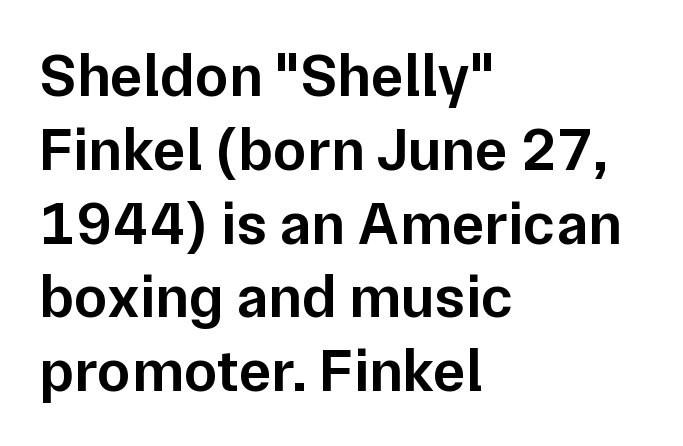
Font category for this specimen: sans-serif. Looks like regular typesetting: each glyph gets only the width it needs. What stands out about the letter spacing? Nothing — it is the standard amount. Casual observation: everything's shoved over to the left.
